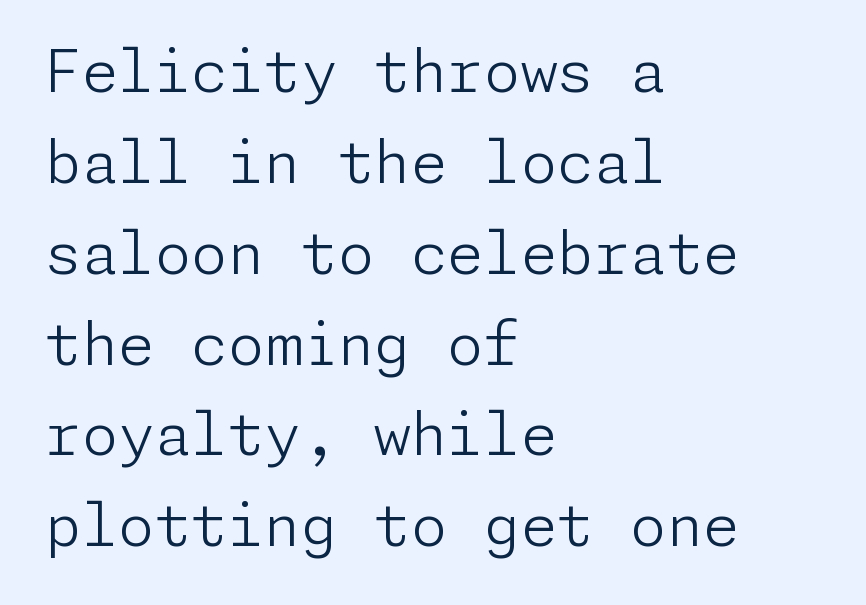
Observe the absence of serifs on each vertical stroke in this sample. The rendering anchors every line to the left-hand side. Only glyphs here, with clear space below each row. Upright lettering throughout. Honestly, the letter spacing is just normal — you wouldn't notice it. On a weight scale, this lands at 450 or below.
